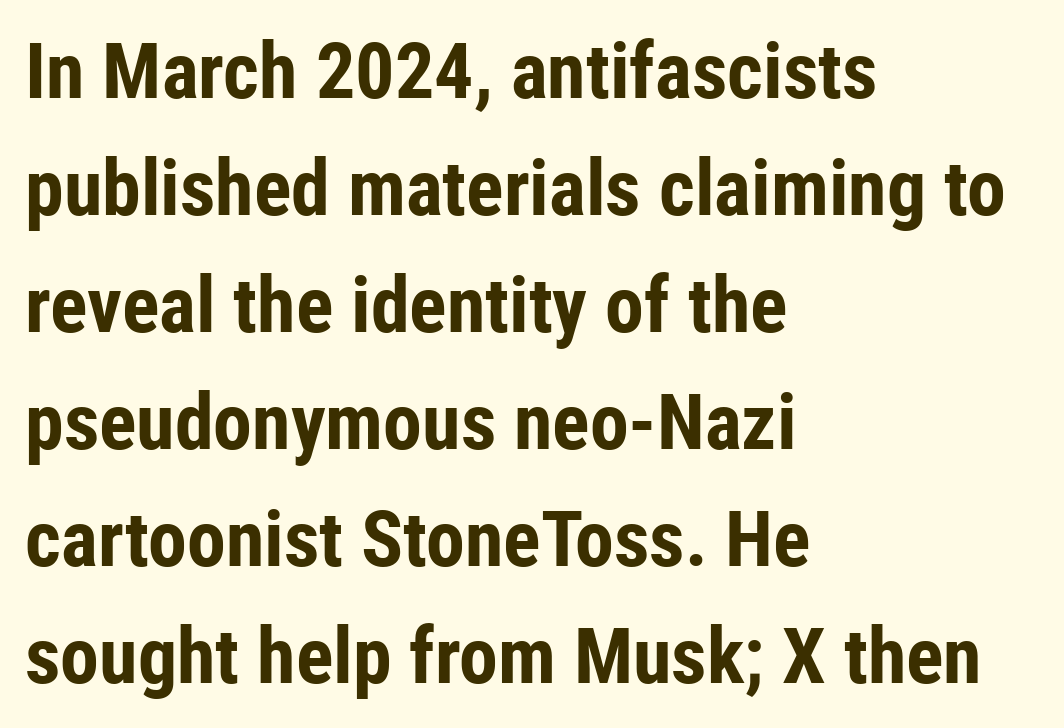
{"serif": "no", "italic": "no", "bold": "yes", "weight": "bold", "width": "condensed", "stroke_contrast": "low", "x_height": "medium", "monospaced": "no", "underline": "no", "align": "left", "line_spacing": "normal", "line_spacing_ratio": 1.5, "letter_spacing": "normal", "letter_spacing_em": 0.0, "glyph_px": 78}
